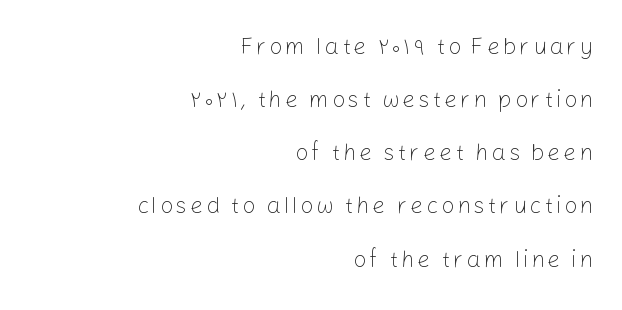
Q: Is the text bold? A: No.
Q: Is the text italic (slanted)? A: No, it is upright.
Q: Is the text underlined? A: No.
Q: How is the paragraph aligned? A: Right-aligned.
Q: Is the spacing between lines tight, normal or loose? A: Loose.
